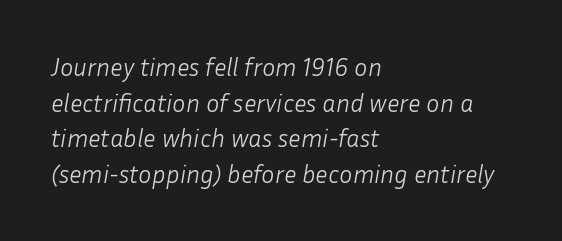
{"italic": "yes", "lean": "right", "slant_degrees": 10, "bold": "no", "underline": "no", "align": "left", "line_spacing": "normal", "line_spacing_ratio": 1.43, "letter_spacing": "normal", "letter_spacing_em": 0.0, "glyph_px": 25}
